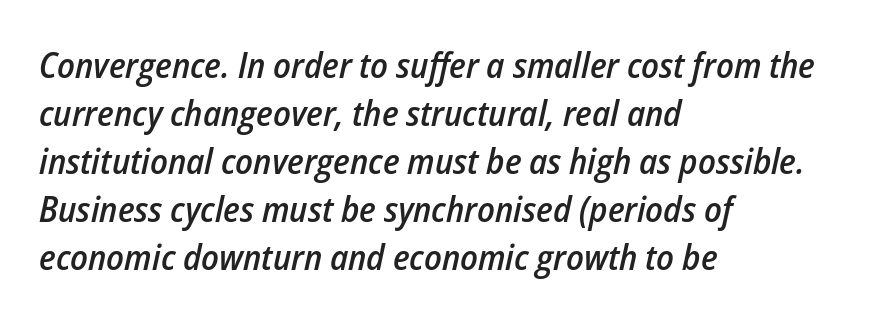
The image shows 36 px semibold, condensed type, italic (leaning right); set left-aligned, normal line spacing (1.33x), normal letter spacing, not underlined; low stroke contrast and a medium x-height.
